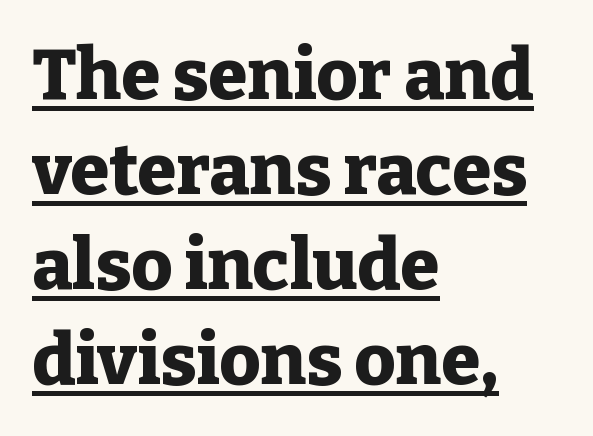
{"serif": "yes", "italic": "no", "bold": "yes", "weight": "heavy", "width": "normal", "stroke_contrast": "low", "x_height": "medium", "monospaced": "no", "underline": "yes", "align": "left", "line_spacing": "normal", "line_spacing_ratio": 1.34, "letter_spacing": "normal", "letter_spacing_em": 0.0, "glyph_px": 71}
